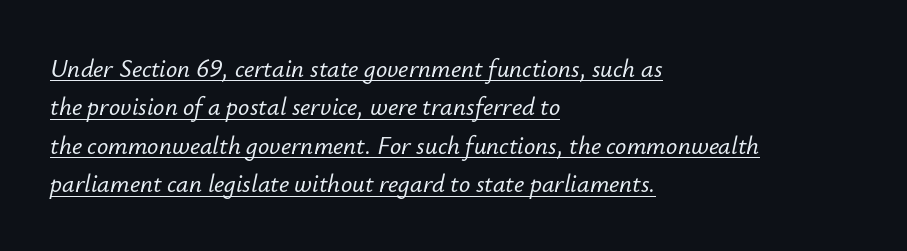
Style check: oblique. Short note: letters normally spaced. Is there an underline? Yes — a line sits under the letters. The text block is weighted toward the left margin, trailing off unevenly rightward. Summary of vertical rhythm: regular, with standard interline spacing.
